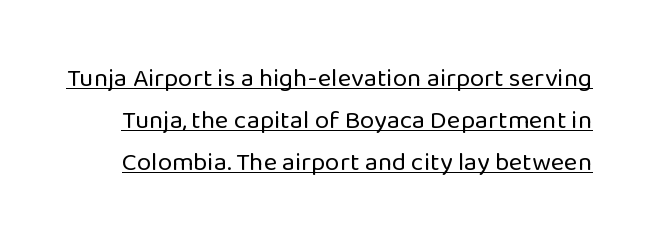
Does the lettering tilt? It doesn't — this is upright. Is there an underline? Yes — a line sits under the letters. A light-to-regular cut is what we see here. This sample keeps an unexceptional amount of space between lines.
